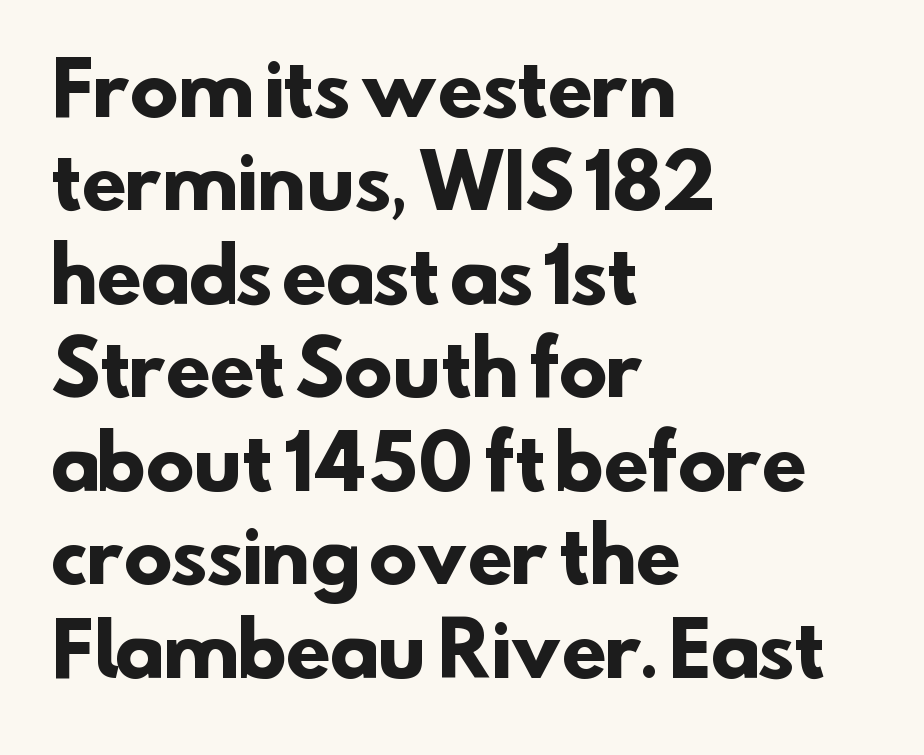
This sample uses a sans-serif face. You could not count columns in this text — the font is proportionally spaced. The rendering keeps characters at their native spacing. Vertically, the passage feels balanced, rows spaced as you'd expect. The area under the type is left untouched. Stroke thickness is high; the sample reads as a true bold.
